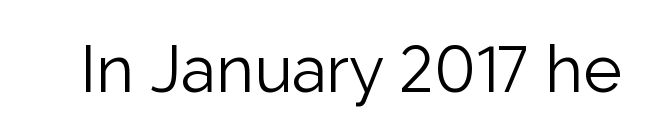
Grotesque or geometric, the face here clearly has no serifs. Character widths vary here, with narrow letters taking less room than wide ones. The typography opts for an upright posture over an oblique one. The words here are not underlined.
